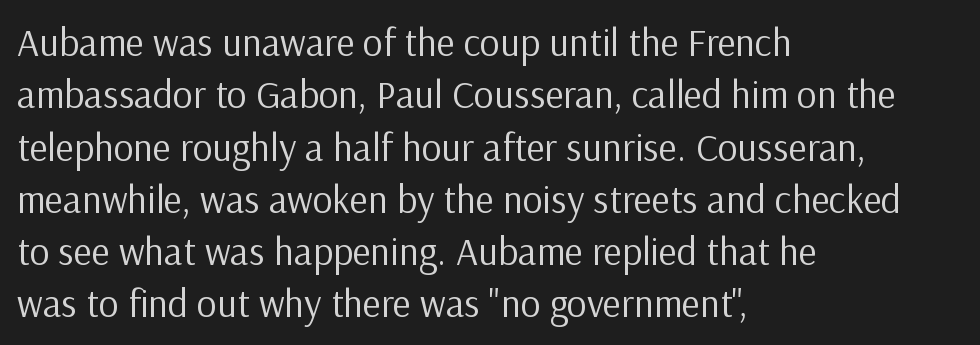
The image shows 39 px regular-weight sans-serif type, upright; set left-aligned, normal line spacing (1.34x), normal letter spacing, not underlined; low stroke contrast and a medium x-height.
